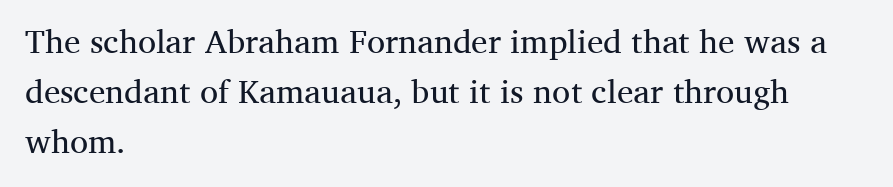
Q: Is the text bold? A: No.
Q: Is the text italic (slanted)? A: No, it is upright.
Q: Is the typeface a serif or a sans-serif typeface? A: Serif.
Q: Is the text underlined? A: No.
Q: How is the paragraph aligned? A: Left-aligned.
Q: Is the spacing between letters normal or unusually wide? A: Normal.
Q: Is the spacing between lines tight, normal or loose? A: Normal.
Q: Width (condensed, normal, or wide)? A: Normal.
Q: Stroke contrast? A: Medium.
Q: x-height? A: Medium.
Q: Monospaced? A: No.
